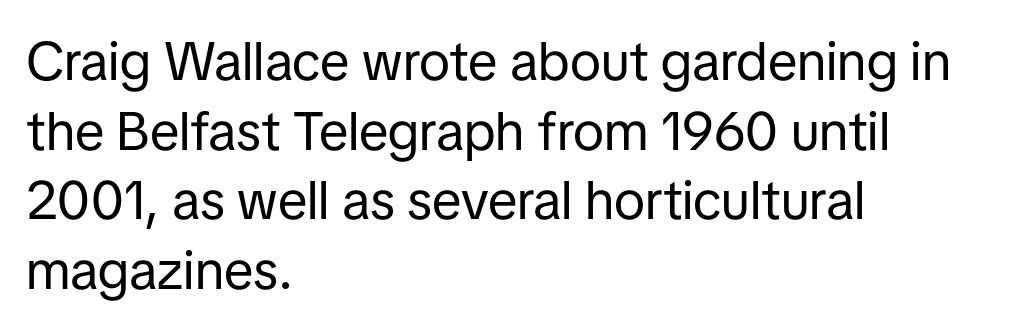
The image shows 54 px regular-weight sans-serif type, upright; set left-aligned, normal line spacing (1.29x), normal letter spacing, not underlined; low stroke contrast and a medium x-height.
